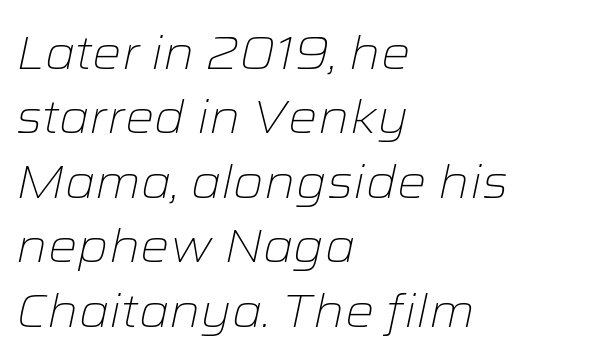
{"italic": "yes", "lean": "right", "slant_degrees": 12, "bold": "no", "weight": "light", "width": "wide", "stroke_contrast": "low", "x_height": "medium", "monospaced": "no", "underline": "no", "align": "left", "line_spacing": "normal", "line_spacing_ratio": 1.4, "letter_spacing": "normal", "letter_spacing_em": 0.0, "glyph_px": 46}
